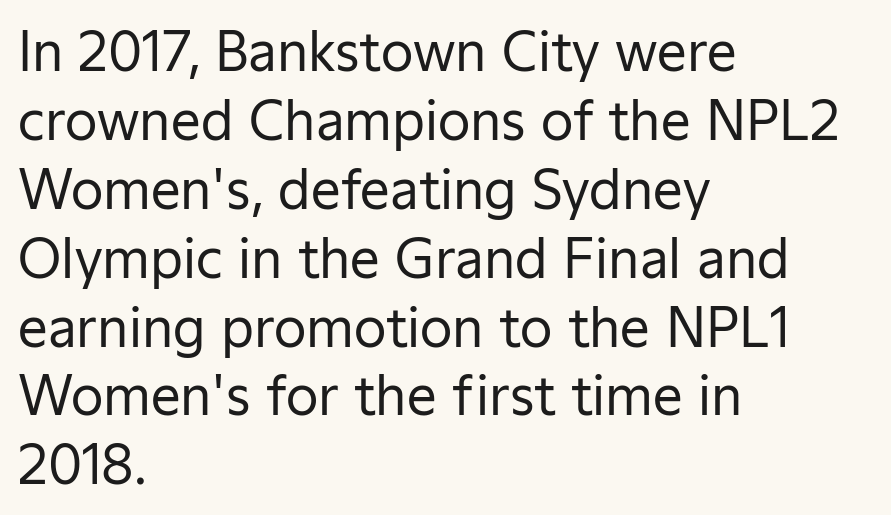
The block of text has a typical density, with ordinary space between rows. In terms of posture, this sample is upright. Caption: multi-line text, flush left, ragged right. Are there feet on the stems? There aren't — it's a sans. The zone under the glyphs is completely vacant. Stems here are at most as thick as an everyday book face.
